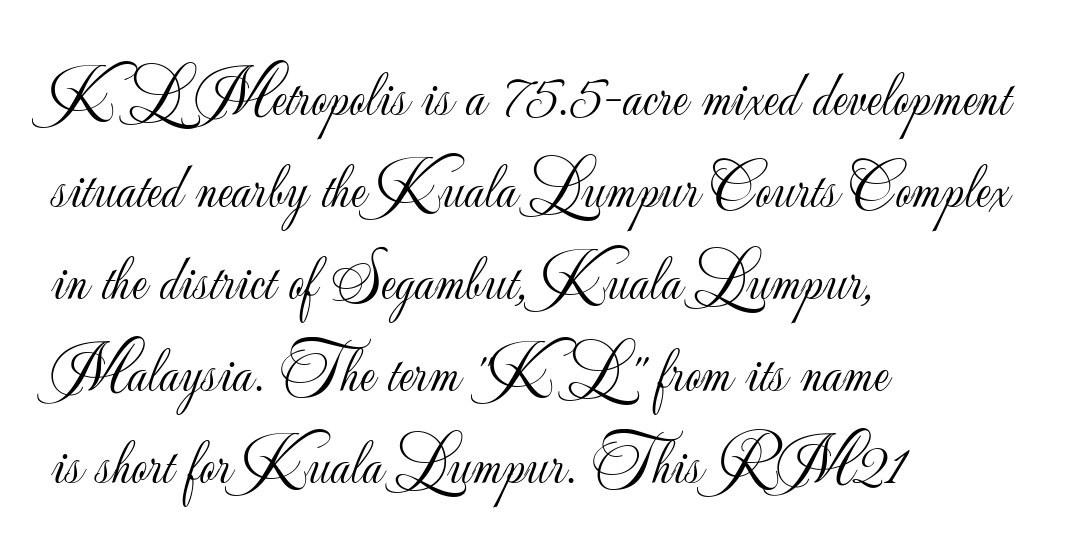
The image shows 63 px light sans-serif type; set left-aligned, normal line spacing (1.46x), normal letter spacing, not underlined; low stroke contrast and a small x-height.
